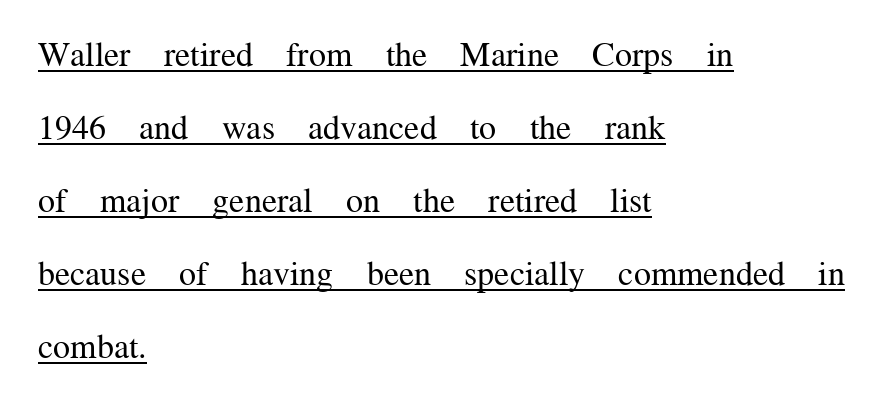
The image shows 34 px regular-weight serif type, upright; set left-aligned, loose line spacing (2.15x), normal letter spacing, underlined; medium stroke contrast and a medium x-height.
